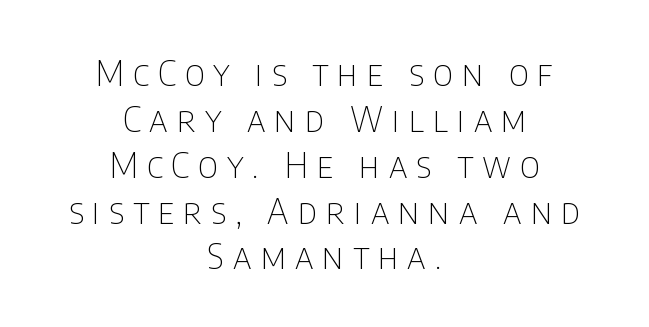
Q: Is the text bold? A: No.
Q: Is the text italic (slanted)? A: No, it is upright.
Q: Is the typeface a serif or a sans-serif typeface? A: Sans-serif.
Q: Is the text underlined? A: No.
Q: How is the paragraph aligned? A: Centered.
Q: Is the spacing between letters normal or unusually wide? A: Unusually wide.
Q: Is the spacing between lines tight, normal or loose? A: Normal.
Q: Width (condensed, normal, or wide)? A: Condensed.
Q: Stroke contrast? A: Low.
Q: x-height? A: Large.
Q: Monospaced? A: No.
